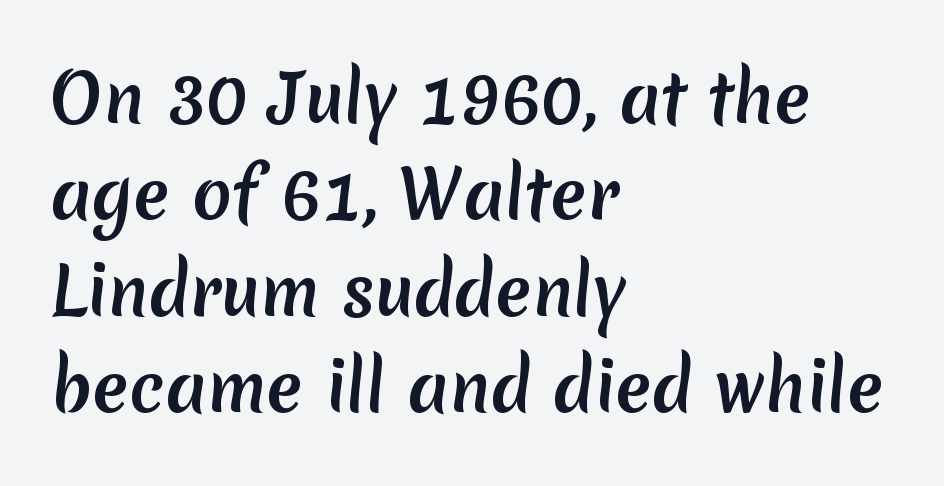
Unlike a traditional serif, this face leaves its strokes unadorned. A classic flush-left, rag-right setting is used for this passage. Evenly set lines give the paragraph a standard silhouette. Type without underlining.
